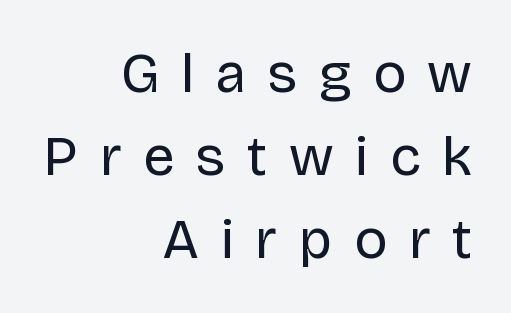
The image shows 56 px regular-weight sans-serif type, upright; set right-aligned, normal line spacing (1.48x), unusually wide letter spacing (+0.39 em), not underlined; low stroke contrast and a large x-height.
